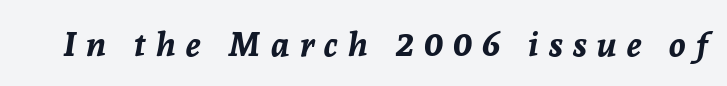
{"italic": "yes", "lean": "right", "slant_degrees": 8, "bold": "yes", "weight": "bold", "width": "normal", "stroke_contrast": "low", "x_height": "medium", "monospaced": "no", "underline": "no", "letter_spacing": "wide", "letter_spacing_em": 0.3, "glyph_px": 34}
